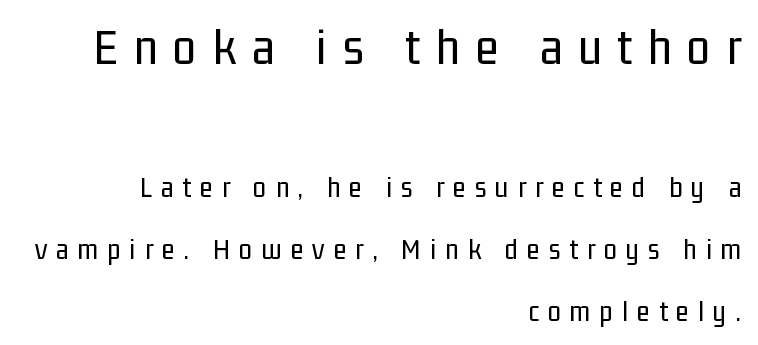
Q: Is the text bold? A: No.
Q: Is the text italic (slanted)? A: No, it is upright.
Q: Is the typeface a serif or a sans-serif typeface? A: Sans-serif.
Q: Is the text underlined? A: No.
Q: How is the paragraph aligned? A: Right-aligned.
Q: Is the spacing between letters normal or unusually wide? A: Unusually wide.
Q: Is the spacing between lines tight, normal or loose? A: Loose.
Q: Which block of text is set in a larger size, the first (top) or the second (bottom)? A: The first (top) one.
Q: Width (condensed, normal, or wide)? A: Condensed.
Q: Stroke contrast? A: Low.
Q: x-height? A: Medium.
Q: Monospaced? A: No.
